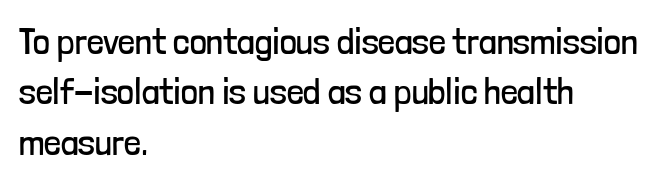
Q: Is the text bold? A: No.
Q: Is the text italic (slanted)? A: No, it is upright.
Q: Is the typeface a serif or a sans-serif typeface? A: Sans-serif.
Q: Is the text underlined? A: No.
Q: How is the paragraph aligned? A: Left-aligned.
Q: Is the spacing between letters normal or unusually wide? A: Normal.
Q: Is the spacing between lines tight, normal or loose? A: Normal.
Q: Width (condensed, normal, or wide)? A: Condensed.
Q: Stroke contrast? A: Low.
Q: x-height? A: Medium.
Q: Monospaced? A: No.
